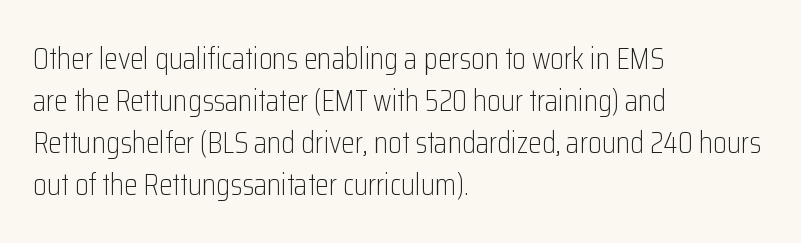
The image shows 31 px light, condensed sans-serif type, upright; set left-aligned, normal line spacing (1.36x), normal letter spacing, not underlined; low stroke contrast and a medium x-height.
